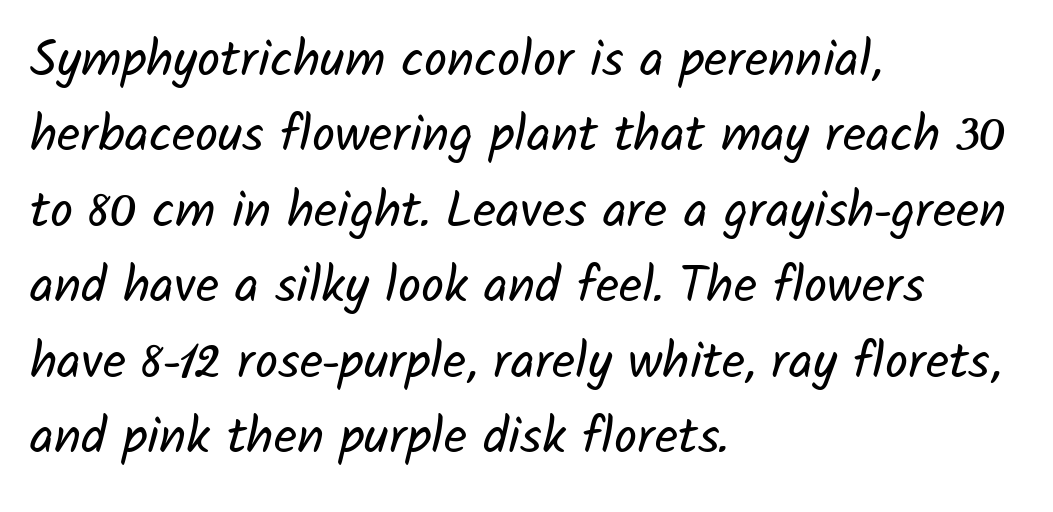
The gap between lines stays unmarked. Summary of weight: not heavy and not bold. Line beginnings align vertically; line endings do not. You could not count columns in this text — the font is proportionally spaced. Nothing sits at the stroke ends, so this counts as sans-serif.
